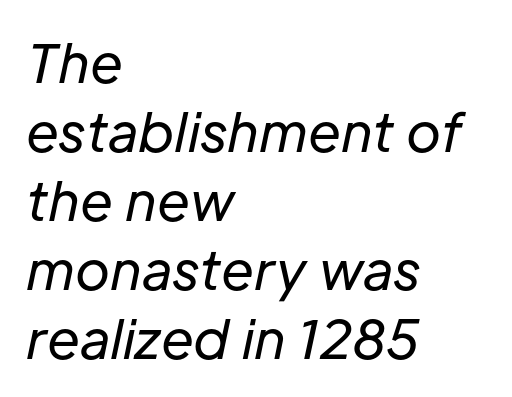
{"italic": "yes", "lean": "right", "slant_degrees": 12, "bold": "no", "weight": "regular", "width": "normal", "stroke_contrast": "low", "x_height": "medium", "monospaced": "no", "underline": "no", "align": "left", "line_spacing": "normal", "line_spacing_ratio": 1.3, "letter_spacing": "normal", "letter_spacing_em": 0.0, "glyph_px": 53}
